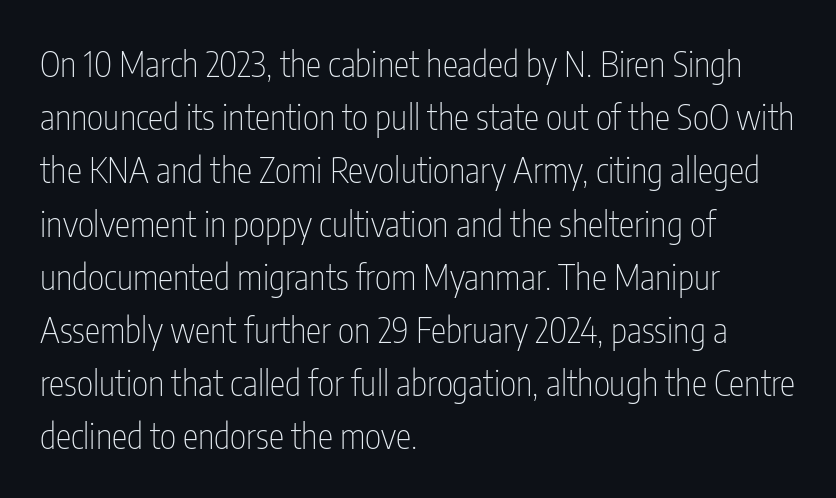
The image shows 35 px thin, condensed sans-serif type, upright; set left-aligned, normal line spacing (1.52x), normal letter spacing, not underlined; low stroke contrast and a medium x-height.
